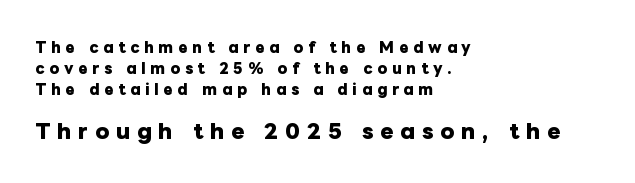
{"italic": "no", "bold": "yes", "underline": "no", "align": "left", "line_spacing": "normal", "line_spacing_ratio": 1.5, "letter_spacing": "wide", "letter_spacing_em": 0.34, "larger_block": "second", "size_ratio": 1.43, "glyph_px": 20}
